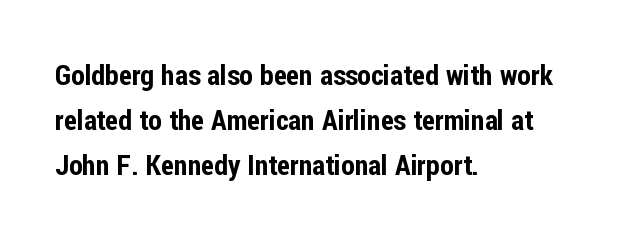
The image shows 28 px condensed sans-serif type, upright; set left-aligned, normal line spacing (1.6x), normal letter spacing, not underlined; low stroke contrast and a medium x-height.
